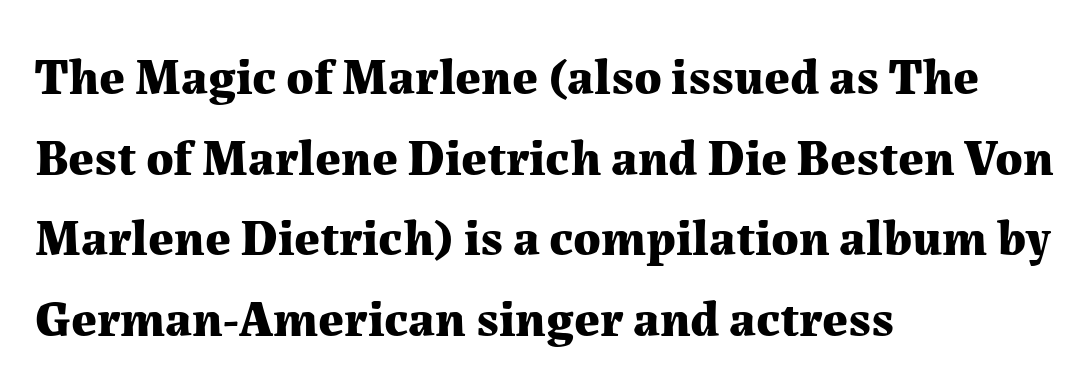
The type family on display is of the serif kind. Letters rest on an invisible, unmarked baseline. No italicization has been applied; the sample stays upright. A dark, heavy texture on the line: the type is bold. What's the leading like? Ordinary, nothing unusual.
